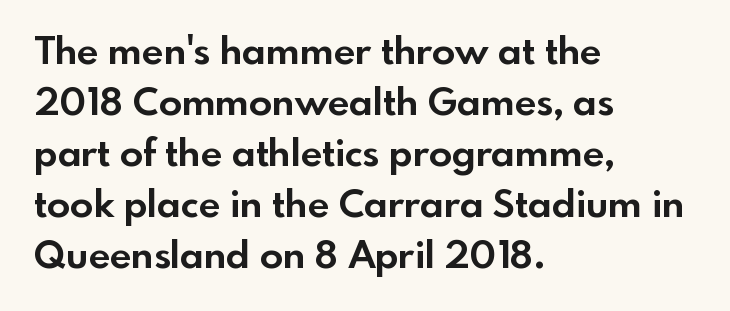
Q: Is the text bold? A: Yes.
Q: Is the text italic (slanted)? A: No, it is upright.
Q: Is the typeface a serif or a sans-serif typeface? A: Sans-serif.
Q: Is the text underlined? A: No.
Q: How is the paragraph aligned? A: Left-aligned.
Q: Is the spacing between letters normal or unusually wide? A: Normal.
Q: Is the spacing between lines tight, normal or loose? A: Normal.
Q: Width (condensed, normal, or wide)? A: Normal.
Q: x-height? A: Small.
Q: Monospaced? A: No.
